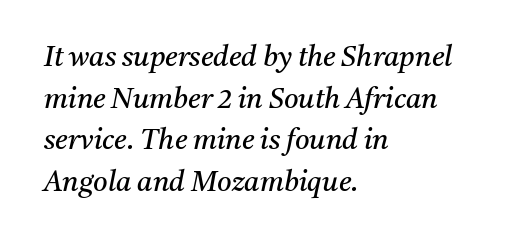
{"serif": "yes", "italic": "yes", "lean": "right", "slant_degrees": 11, "bold": "no", "weight": "regular", "width": "normal", "stroke_contrast": "medium", "x_height": "medium", "monospaced": "no", "underline": "no", "align": "left", "line_spacing": "normal", "line_spacing_ratio": 1.49, "letter_spacing": "normal", "letter_spacing_em": 0.0, "glyph_px": 28}
